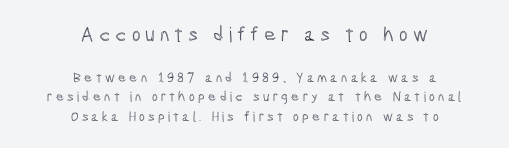
The image shows 21 px text type, upright; set centered, normal line spacing (1.39x), unusually wide letter spacing (+0.23 em), not underlined; the first (top) block is 1.5x larger.
